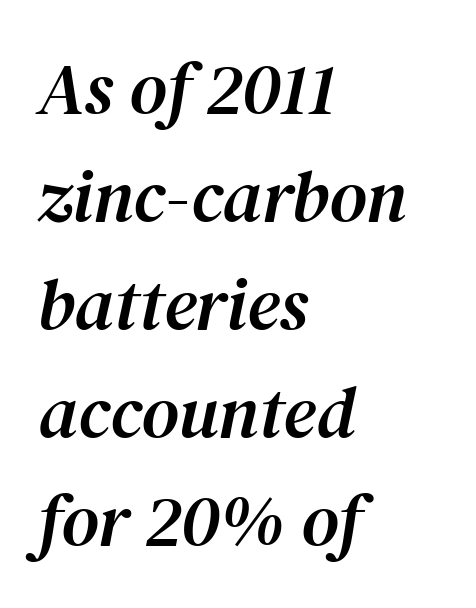
Each letter's strokes conclude with small projecting serifs. Leftover space on each line is placed entirely after the last word. Baseline-to-baseline distance is the conventional proportion of letter height. The face used here is rendered with its standard letterfit. Spacing verdict: proportional, widths tailored to each character. Compared with ordinary roman type, these characters are visibly tilted.
